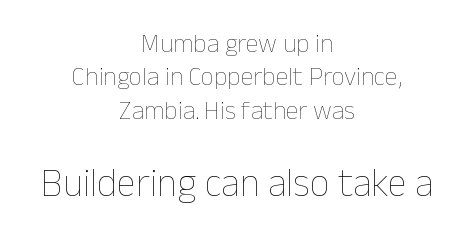
Q: Is the text bold? A: No.
Q: Is the text italic (slanted)? A: No, it is upright.
Q: Is the text underlined? A: No.
Q: How is the paragraph aligned? A: Centered.
Q: Is the spacing between letters normal or unusually wide? A: Normal.
Q: Is the spacing between lines tight, normal or loose? A: Normal.
Q: Which block of text is set in a larger size, the first (top) or the second (bottom)? A: The second (bottom) one.
Q: Width (condensed, normal, or wide)? A: Normal.
Q: Stroke contrast? A: Low.
Q: x-height? A: Medium.
Q: Monospaced? A: No.
